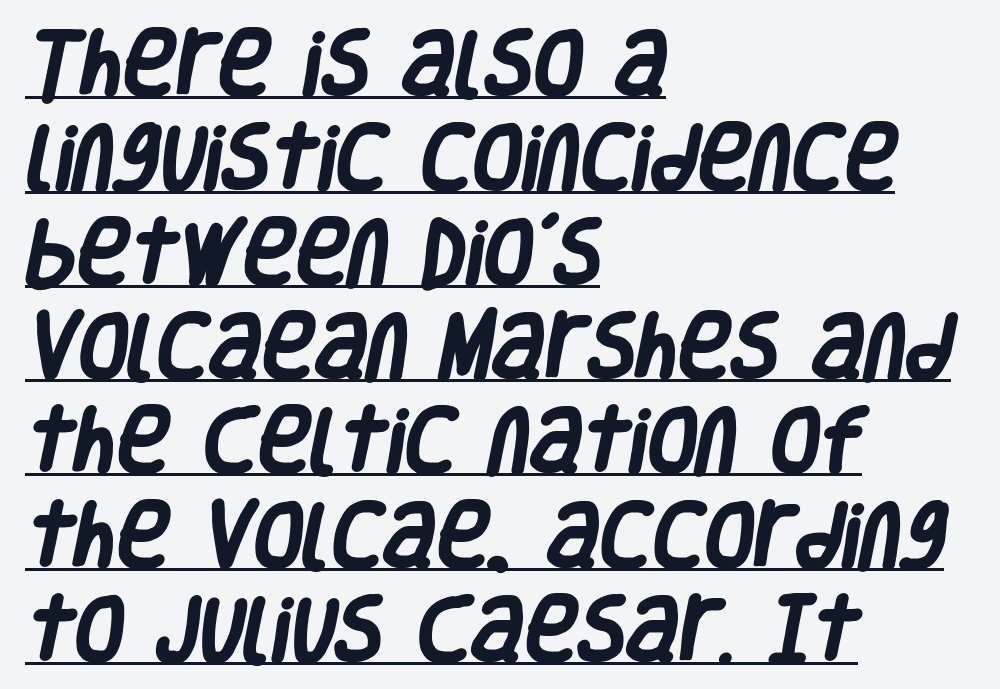
Nobody touched the tracking dial on this one. This sample has the flowing, uneven cadence of proportional lettering. Look at the stroke-to-counter ratio: heavy, a bold. Each line of the rendering has a horizontal stroke beneath the glyphs. This rendering employs a face without finishing strokes, i.e., a sans-serif. The leading is moderate, giving the passage an even texture.
